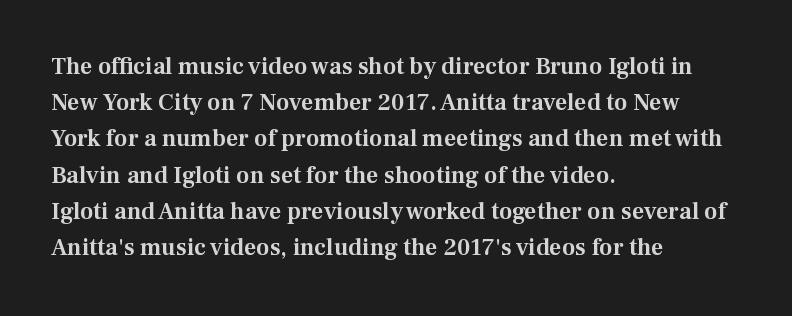
{"italic": "no", "underline": "no", "align": "left", "line_spacing": "normal", "line_spacing_ratio": 1.51, "letter_spacing": "normal", "letter_spacing_em": 0.0, "glyph_px": 24}
